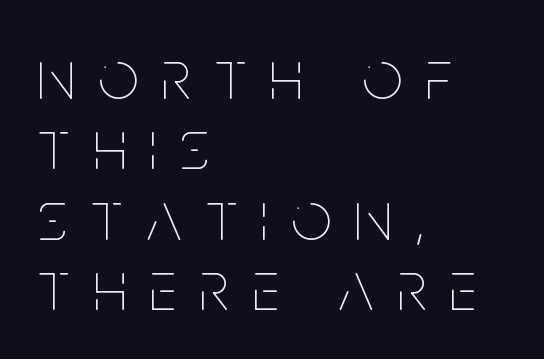
{"italic": "no", "bold": "no", "weight": "thin", "width": "condensed", "stroke_contrast": "low", "x_height": "large", "monospaced": "no", "underline": "no", "align": "left", "line_spacing": "tight", "line_spacing_ratio": 0.99, "letter_spacing": "wide", "letter_spacing_em": 0.33, "glyph_px": 71}
